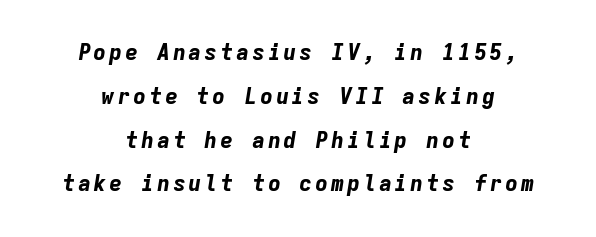
Caption: bold face, heavy strokes. One glance says open: line gaps are wider than usual. Notice how the stems are inclined rather than vertical — that's the hallmark of italics. The passage is arranged like a title page — every line centered.
